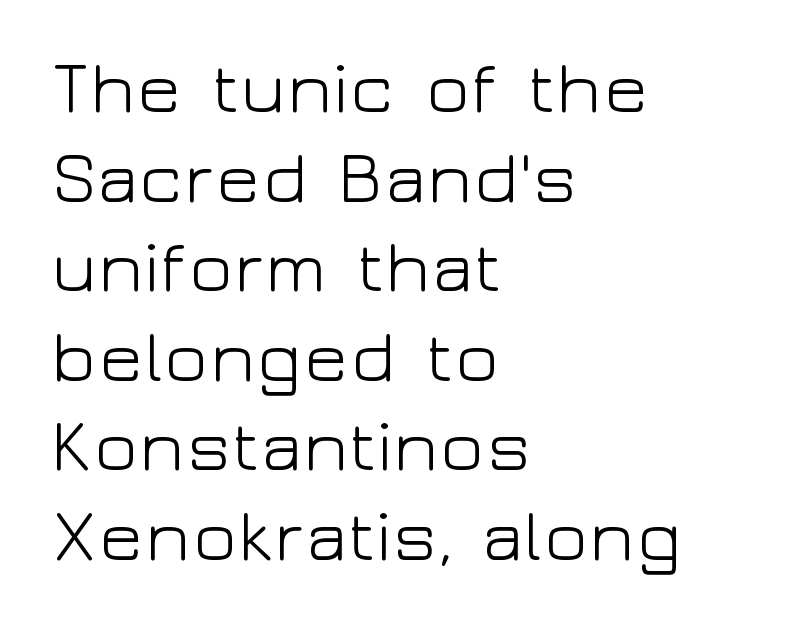
Anything drawn beneath the words? Only blank space. Where is the straight margin? On the left. No feet cap the strokes, marking this as sans-serif type. The tracking reads as untouched default to a designer's eye. The passage shown is typed in a proportional face where columns would drift.
